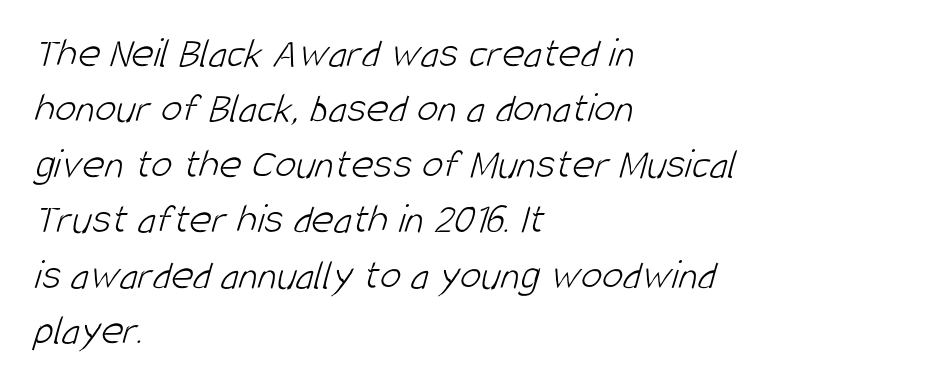
{"serif": "no", "bold": "no", "weight": "light", "width": "condensed", "stroke_contrast": "low", "x_height": "large", "monospaced": "no", "underline": "no", "align": "left", "line_spacing": "normal", "line_spacing_ratio": 1.29, "letter_spacing": "normal", "letter_spacing_em": 0.0, "glyph_px": 43}
